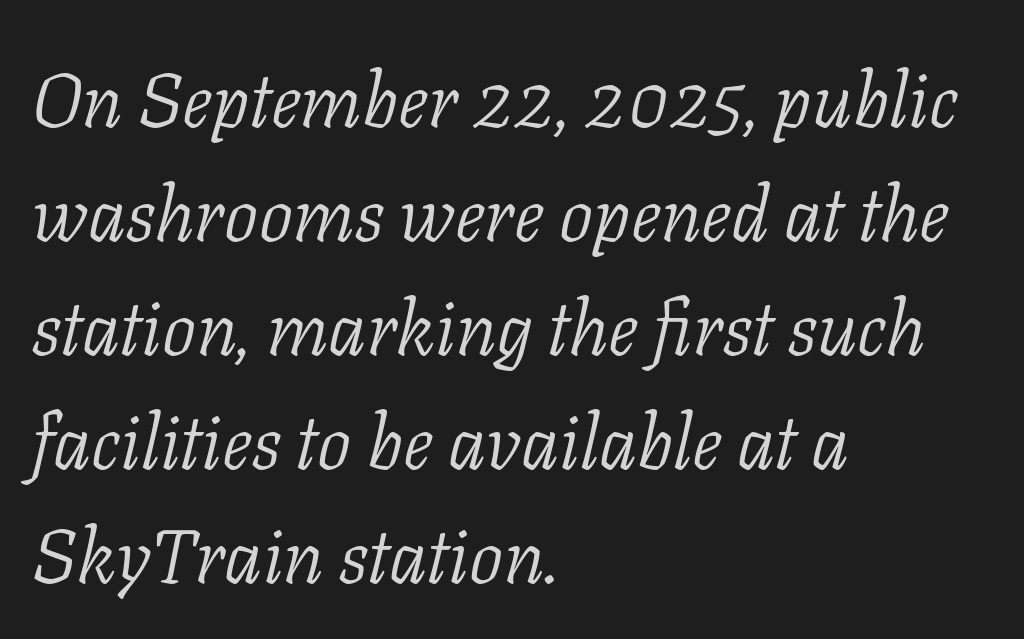
The rendering uses natural spacing where letterforms have individual widths. Counters stay open thanks to moderate or lighter strokes. The rendering shows small feet on the letterforms — a serif design. The setting favours the left margin, as ordinary paragraphs usually do. Does extra space separate the letters? No, they use regular spacing. Is there much room between lines? A standard amount, neither cramped nor airy.
